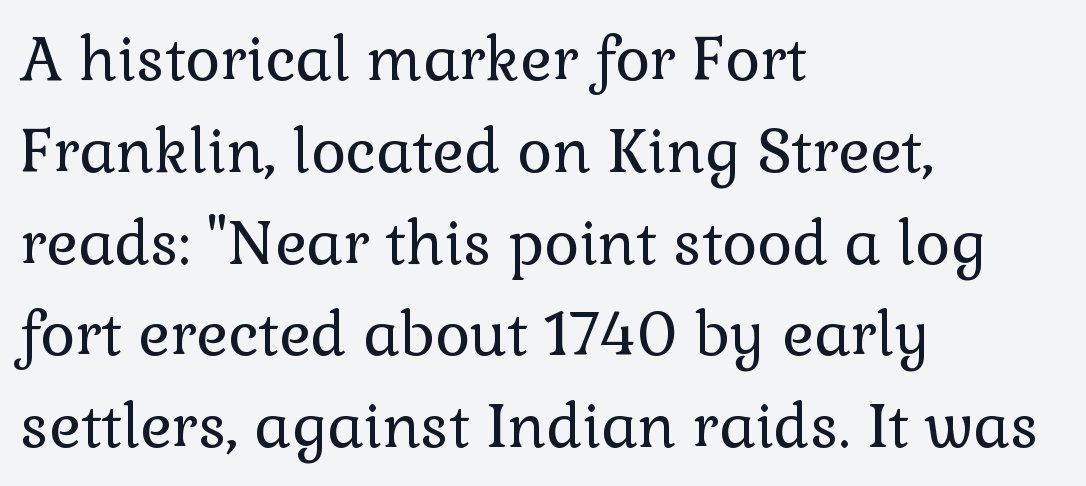
Q: Is the text bold? A: No.
Q: Is the text italic (slanted)? A: No, it is upright.
Q: Is the typeface a serif or a sans-serif typeface? A: Serif.
Q: Is the text underlined? A: No.
Q: How is the paragraph aligned? A: Left-aligned.
Q: Is the spacing between letters normal or unusually wide? A: Normal.
Q: Is the spacing between lines tight, normal or loose? A: Normal.
Q: Width (condensed, normal, or wide)? A: Normal.
Q: Stroke contrast? A: Low.
Q: x-height? A: Medium.
Q: Monospaced? A: No.
